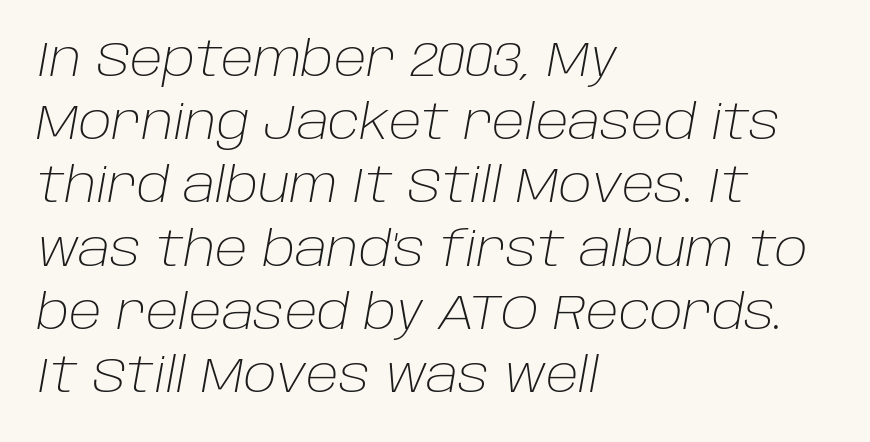
The image shows 49 px light type, italic (leaning right); set left-aligned, normal line spacing (1.29x), normal letter spacing, not underlined; low stroke contrast and a large x-height.
